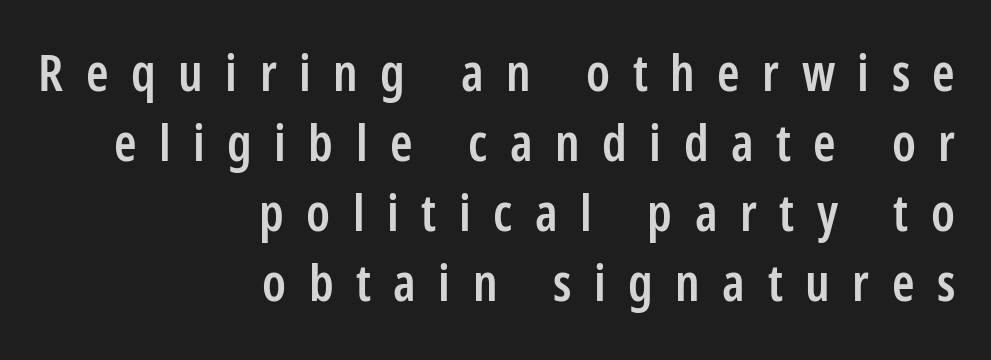
The letterforms stand isolated, each surrounded by extra space. The letters advance in unequal steps, a hallmark of proportional type. Caption: semibold face, moderately heavy strokes. Is there any slant? The stems are plumb.
